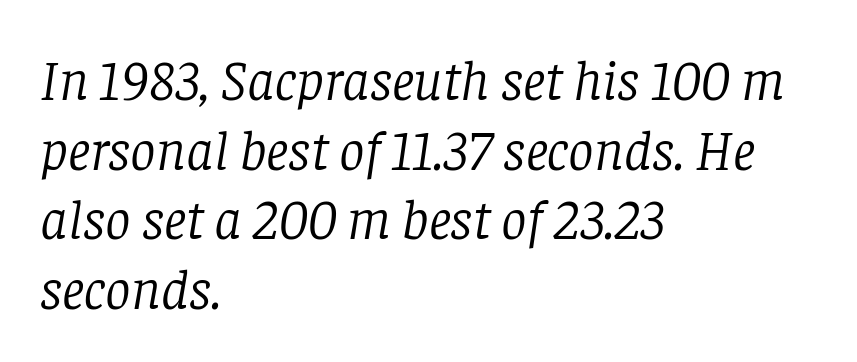
{"serif": "yes", "italic": "yes", "lean": "right", "slant_degrees": 8, "bold": "no", "weight": "light", "width": "normal", "stroke_contrast": "low", "x_height": "large", "monospaced": "no", "underline": "no", "align": "left", "line_spacing_ratio": 1.22, "letter_spacing": "normal", "letter_spacing_em": 0.0, "glyph_px": 57}
